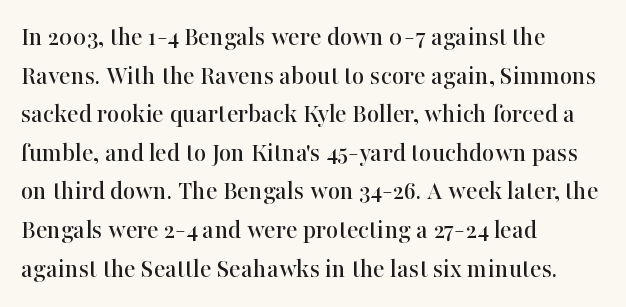
The image shows 27 px text type, upright; set left-aligned, normal line spacing (1.43x), normal letter spacing, not underlined.
